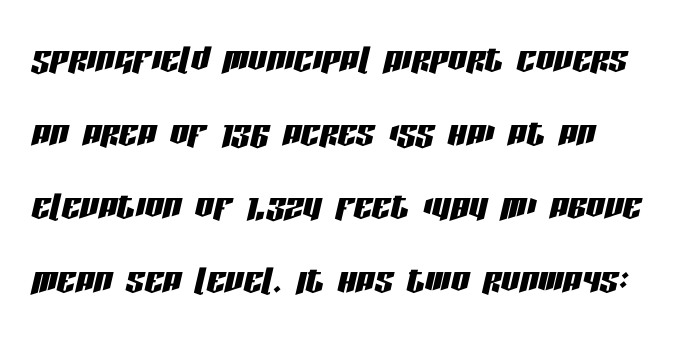
The image shows 46 px condensed type, italic (leaning right); set left-aligned, normal line spacing (1.6x), normal letter spacing, not underlined; low stroke contrast and a large x-height.
